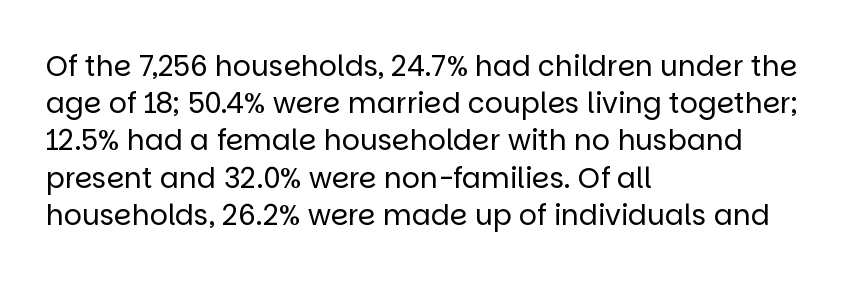
Q: Is the text bold? A: No.
Q: Is the text italic (slanted)? A: No, it is upright.
Q: Is the typeface a serif or a sans-serif typeface? A: Sans-serif.
Q: Is the text underlined? A: No.
Q: How is the paragraph aligned? A: Left-aligned.
Q: Is the spacing between letters normal or unusually wide? A: Normal.
Q: Is the spacing between lines tight, normal or loose? A: Normal.
Q: Width (condensed, normal, or wide)? A: Normal.
Q: Stroke contrast? A: Low.
Q: x-height? A: Large.
Q: Monospaced? A: No.
